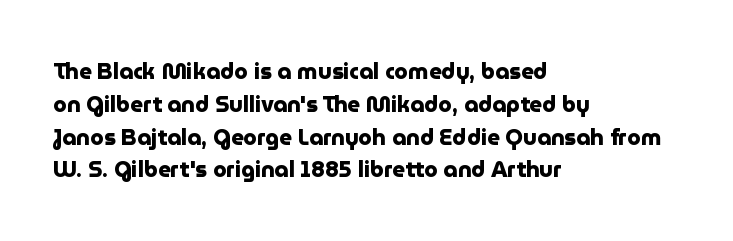
Q: Is the text bold? A: Yes.
Q: Is the text italic (slanted)? A: No, it is upright.
Q: Is the text underlined? A: No.
Q: How is the paragraph aligned? A: Left-aligned.
Q: Is the spacing between letters normal or unusually wide? A: Normal.
Q: Is the spacing between lines tight, normal or loose? A: Normal.
